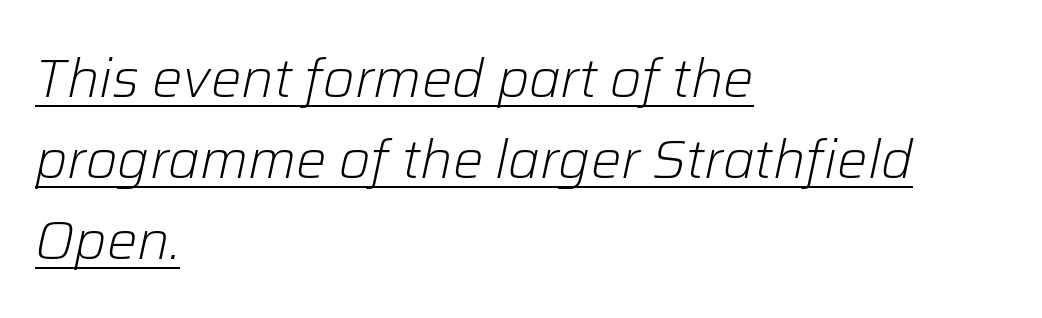
{"italic": "yes", "lean": "right", "slant_degrees": 12, "bold": "no", "weight": "light", "width": "normal", "stroke_contrast": "low", "x_height": "medium", "monospaced": "no", "underline": "yes", "align": "left", "line_spacing": "normal", "line_spacing_ratio": 1.5, "letter_spacing": "normal", "letter_spacing_em": 0.0, "glyph_px": 54}
